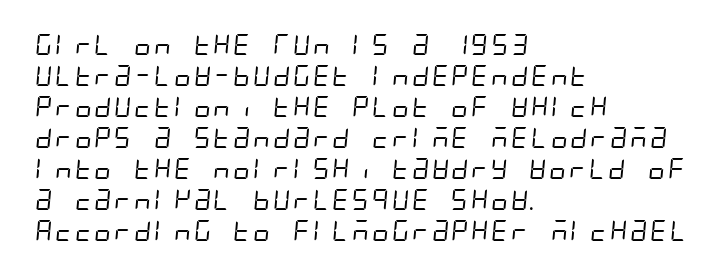
Q: Is the text bold? A: No.
Q: Is the text underlined? A: No.
Q: How is the paragraph aligned? A: Left-aligned.
Q: Is the spacing between letters normal or unusually wide? A: Normal.
Q: Is the spacing between lines tight, normal or loose? A: Normal.
